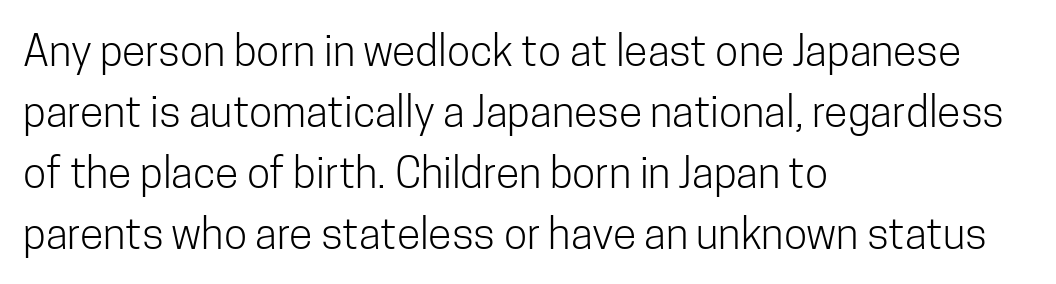
{"serif": "no", "italic": "no", "bold": "no", "weight": "light", "width": "condensed", "stroke_contrast": "low", "x_height": "medium", "monospaced": "no", "underline": "no", "align": "left", "line_spacing": "normal", "line_spacing_ratio": 1.42, "letter_spacing": "normal", "letter_spacing_em": 0.0, "glyph_px": 43}
